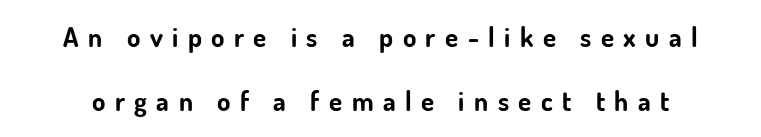
{"italic": "no", "bold": "yes", "underline": "no", "line_spacing": "loose", "line_spacing_ratio": 2.37, "letter_spacing": "wide", "letter_spacing_em": 0.35, "glyph_px": 27}
